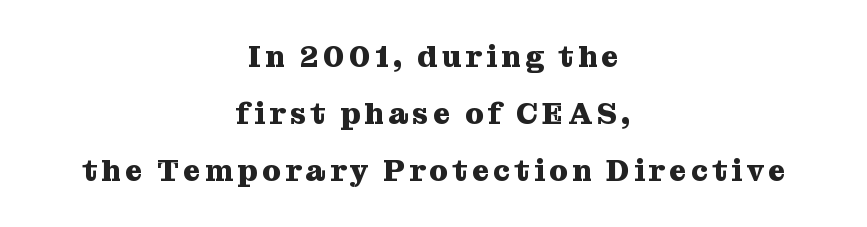
The text was rendered using a seriffed face with decorative stroke endings. Is the block centered? Yes — each line is placed symmetrically about the middle. The space beneath each line is pristine and unruled. Typographic density is high because the face is bold. Think of a printed novel: that variable character pitch is what you see here. Successive baselines arrive slowly, with a big drop between each.
